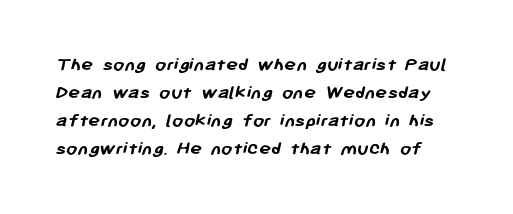
Here the glyphs are tracked normally, forming tight word shapes. Decoration check: the copy has no underline. Horizontal bands of white between lines are of average thickness. The strokes are fattened all the way to bold.
